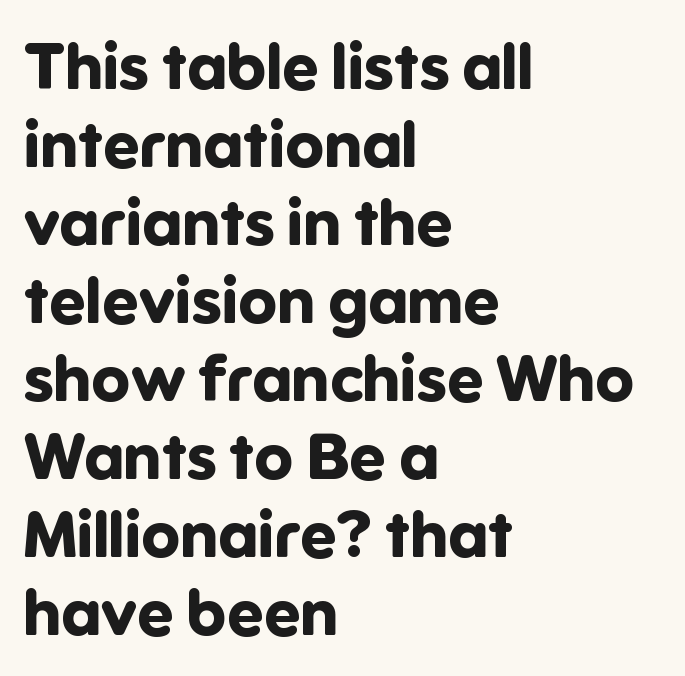
The letterforms sit shoulder to shoulder at normal distance. Strokes here are thick enough to call this a true bold. Vertical strokes here are truly vertical. Check where the strokes stop: nothing finishes them off — pure sans. Honestly, there is no underline to notice here at all. The rendering uses natural spacing where letterforms have individual widths.
